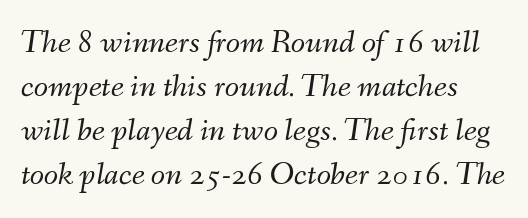
The image shows 33 px light type, italic (leaning right); set left-aligned, normal line spacing (1.33x), normal letter spacing, not underlined; medium stroke contrast and a small x-height.
